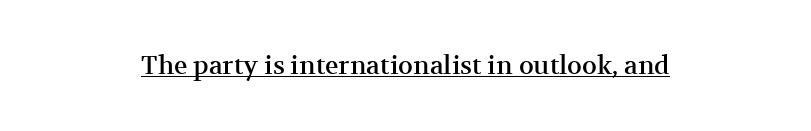
Q: Is the text italic (slanted)? A: No, it is upright.
Q: Is the text underlined? A: Yes.
Q: How is the paragraph aligned? A: Centered.
Q: Is the spacing between letters normal or unusually wide? A: Normal.
